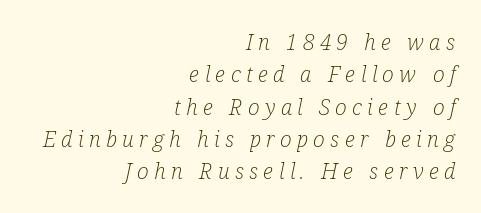
The image shows 22 px text type, italic (leaning right); set right-aligned, normal line spacing (1.47x), unusually wide letter spacing (+0.24 em), not underlined.
